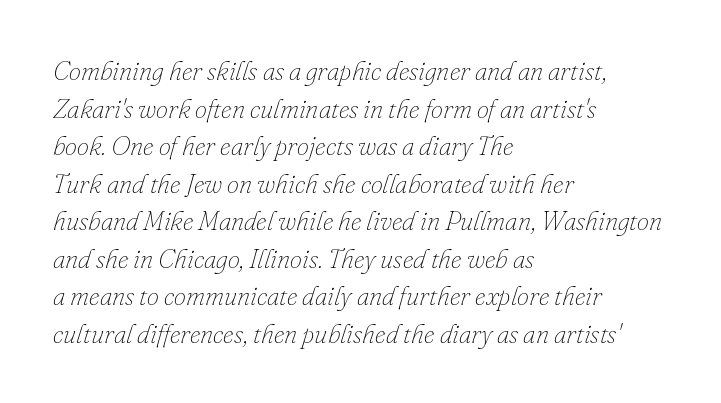
The image shows 27 px text type, italic (leaning right); set left-aligned, normal line spacing (1.39x), normal letter spacing, not underlined.
